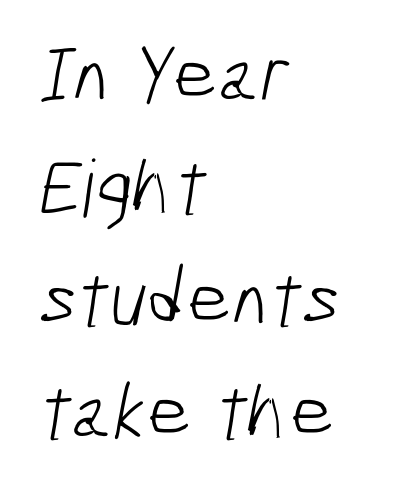
Spacing verdict: proportional, widths tailored to each character. A clean baseline with only descenders dipping below it. This block has exactly the height ordinary leading produces. To sum up the face: it is a sans, with no serifs. Reading down the block, your eye returns to a fixed left position each line. Is this a heavy cut? Hardly; it is regular or lighter.
